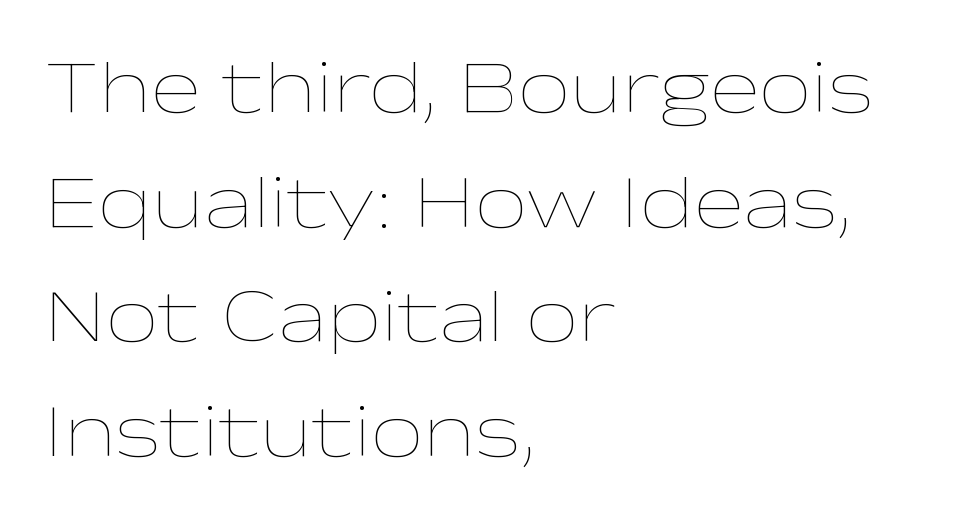
The face used here is proportionally spaced, like ordinary book or web type. Posture: straight, roman, zero tilt. Students, note that the glyphs here touch the page at normal intervals. Descender tails drop into unmarked territory. Leading: standard. Alignment: flush left.
